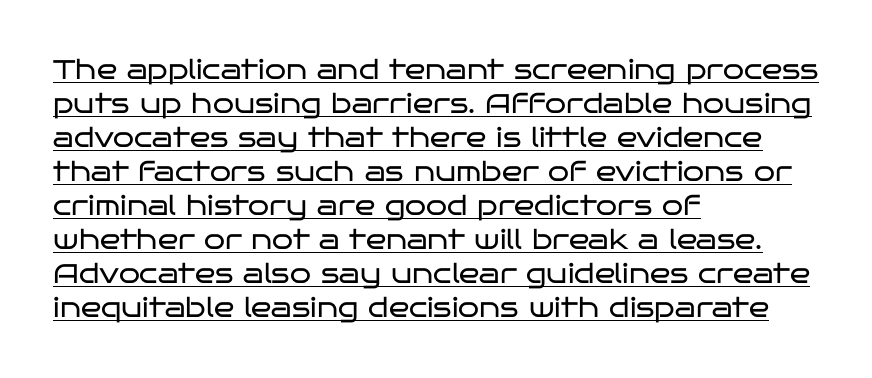
A rule runs beneath these lines of type. These lines sit exactly where default settings would place them. This rendering leaves character spacing at its baseline value. The specimen reads as upright at a glance.
